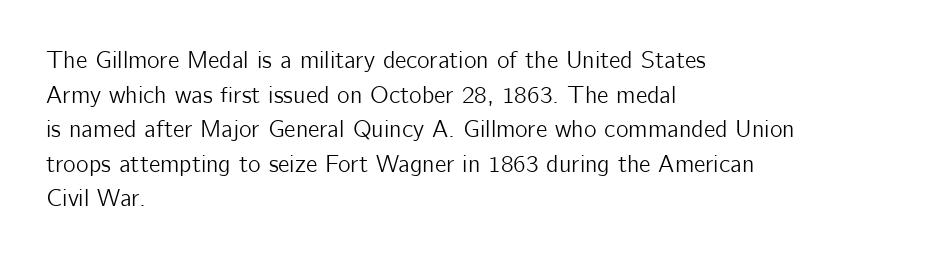
The image shows 24 px text type, upright; set left-aligned, normal line spacing (1.44x), normal letter spacing, not underlined.
